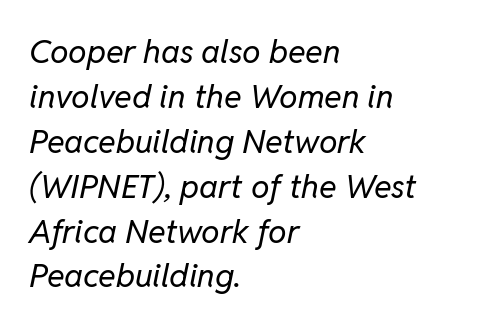
{"italic": "yes", "lean": "right", "slant_degrees": 11, "bold": "no", "weight": "regular", "width": "normal", "stroke_contrast": "low", "x_height": "medium", "monospaced": "no", "underline": "no", "align": "left", "line_spacing": "normal", "line_spacing_ratio": 1.36, "letter_spacing": "normal", "letter_spacing_em": 0.0, "glyph_px": 33}
